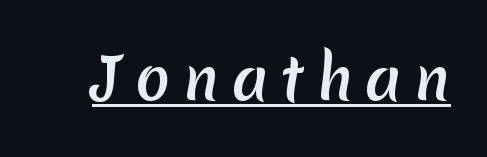
Q: Is the typeface a serif or a sans-serif typeface? A: Sans-serif.
Q: Is the text underlined? A: Yes.
Q: Is the spacing between letters normal or unusually wide? A: Unusually wide.
Q: Width (condensed, normal, or wide)? A: Normal.
Q: Stroke contrast? A: Medium.
Q: x-height? A: Medium.
Q: Monospaced? A: No.
